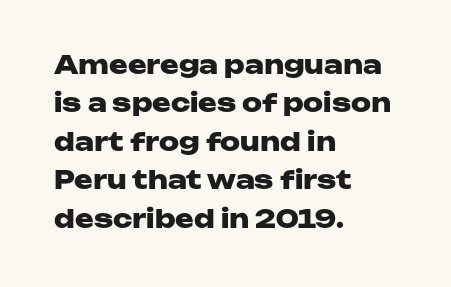
{"italic": "no", "bold": "yes", "underline": "no", "align": "left", "line_spacing": "normal", "line_spacing_ratio": 1.54, "letter_spacing": "normal", "letter_spacing_em": 0.0, "glyph_px": 25}
